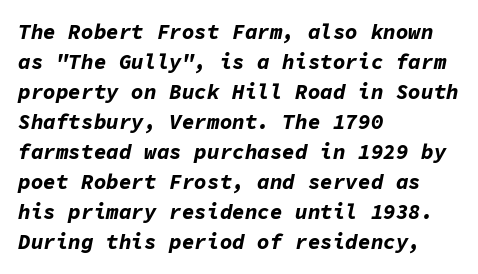
{"italic": "yes", "lean": "right", "slant_degrees": 11, "bold": "yes", "underline": "no", "align": "left", "line_spacing": "normal", "line_spacing_ratio": 1.43, "letter_spacing": "normal", "letter_spacing_em": 0.0, "glyph_px": 21}
